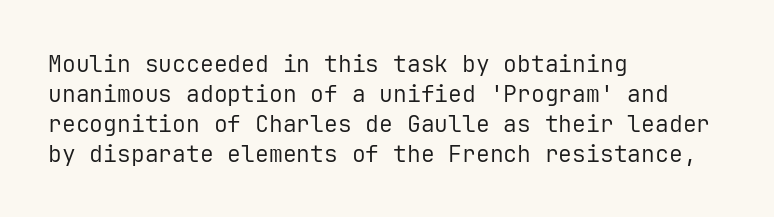
The image shows 23 px text type, upright; set left-aligned, normal line spacing (1.3x), normal letter spacing, not underlined.
